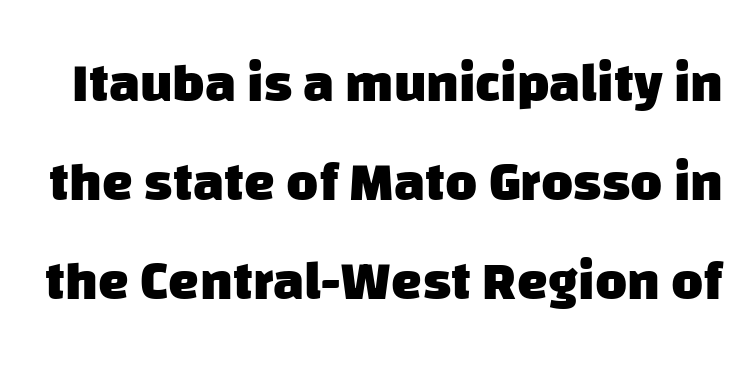
The image shows 55 px heavy sans-serif type; set line spacing 1.8x, normal letter spacing, not underlined; low stroke contrast and a large x-height.
